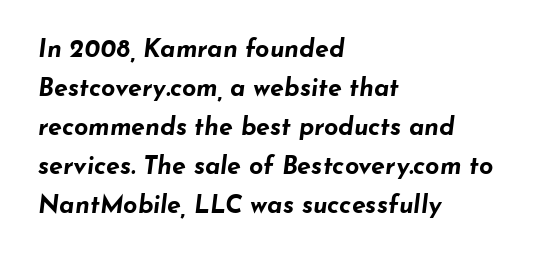
The image shows 25 px bold type, italic (leaning right); set left-aligned, normal line spacing (1.56x), normal letter spacing, not underlined.
